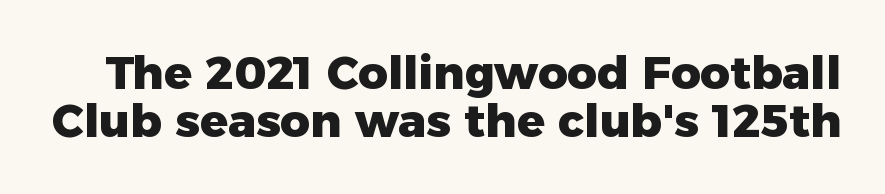
{"serif": "no", "italic": "no", "bold": "yes", "weight": "heavy", "width": "normal", "stroke_contrast": "low", "x_height": "medium", "monospaced": "no", "underline": "no", "line_spacing": "tight", "line_spacing_ratio": 1.05, "letter_spacing": "normal", "letter_spacing_em": 0.0, "glyph_px": 46}
